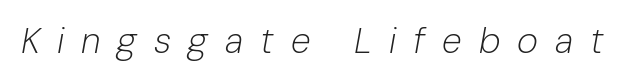
{"italic": "yes", "lean": "right", "slant_degrees": 10, "bold": "no", "weight": "light", "width": "normal", "stroke_contrast": "low", "x_height": "medium", "monospaced": "no", "underline": "no", "letter_spacing": "wide", "letter_spacing_em": 0.47, "glyph_px": 36}
